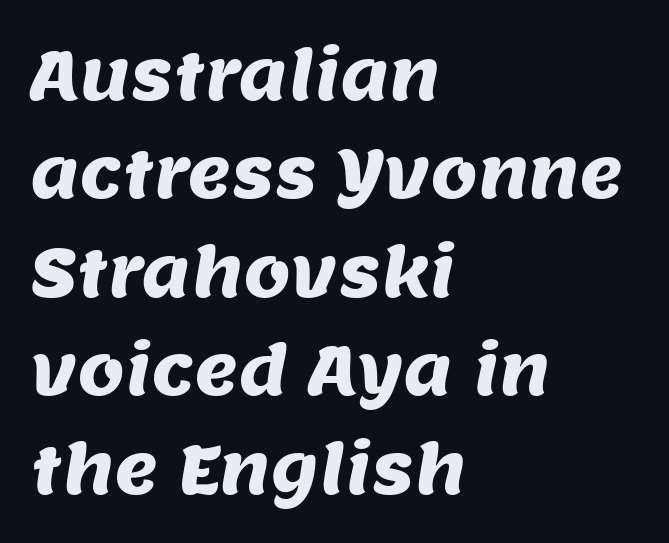
{"serif": "no", "width": "normal", "stroke_contrast": "medium", "x_height": "large", "monospaced": "no", "underline": "no", "align": "left", "line_spacing": "normal", "line_spacing_ratio": 1.47, "letter_spacing": "normal", "letter_spacing_em": 0.0, "glyph_px": 67}
